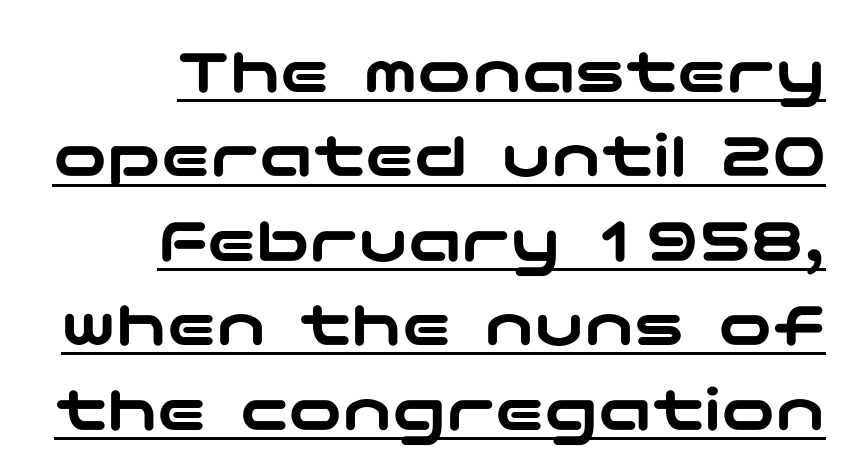
Vertical spacing — default. Characters follow at the spacing the type designer built in. Do the letters lean? They stand straight. Glance below the letters and you will spot a drawn line.
